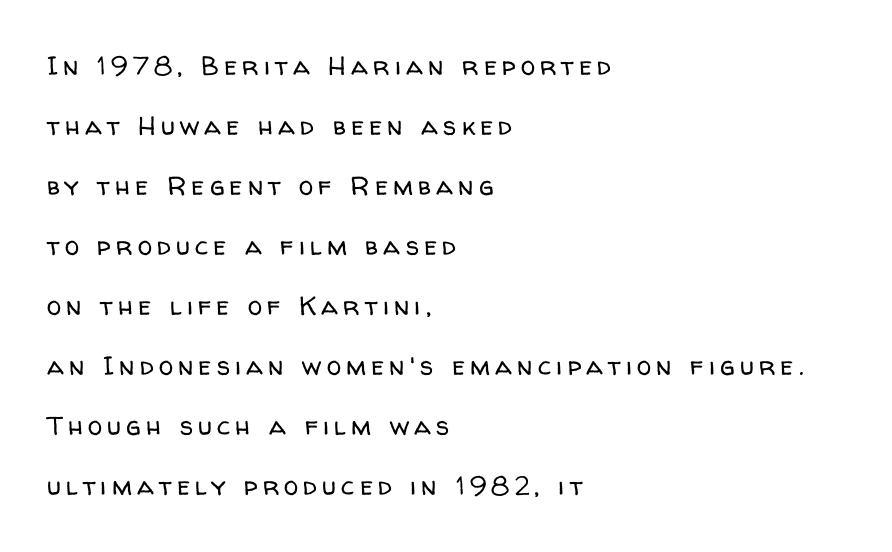
The setting favours the left margin, as ordinary paragraphs usually do. The zone under the glyphs is completely vacant. Short note: letters widely spaced. The weight tops out at a normal text grade. Quick note: not italic, upright.
